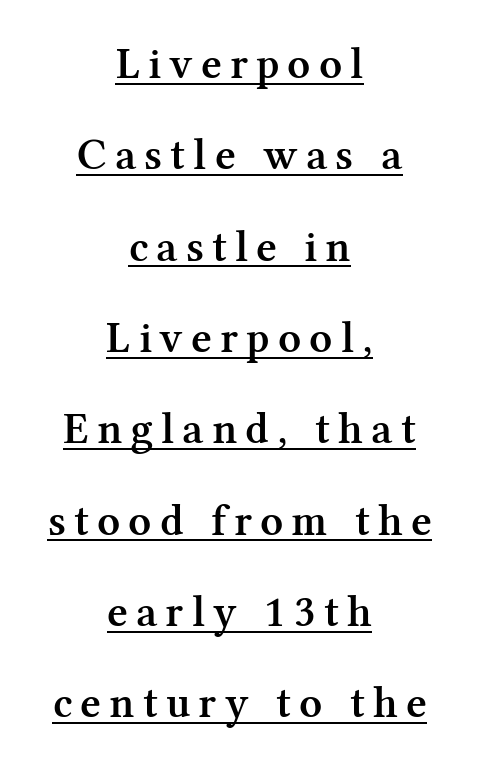
The image shows 45 px semibold serif type, upright; set centered, loose line spacing (2.03x), underlined; medium stroke contrast and a medium x-height.
